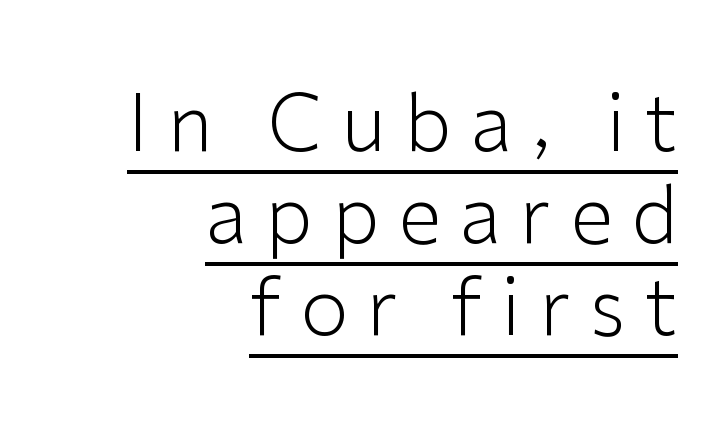
In terms of letterspacing, this is a distinctly airy, spread setting. Do the characters align in a grid? No, the font is proportional. Italic: no, the glyphs are upright roman. No feet cap the strokes, marking this as sans-serif type. The letters look calm and open, with moderate or lighter stems. If you drew a ruler down the right edge, every line would touch it.
